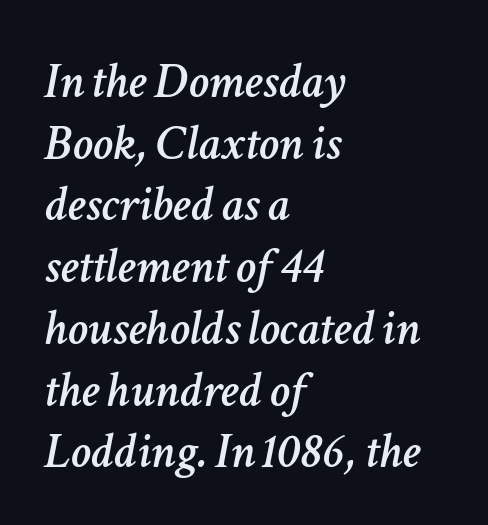
The image shows 51 px text type, italic (leaning right); set left-aligned, line spacing 1.21x, normal letter spacing, not underlined; low stroke contrast and a medium x-height.
